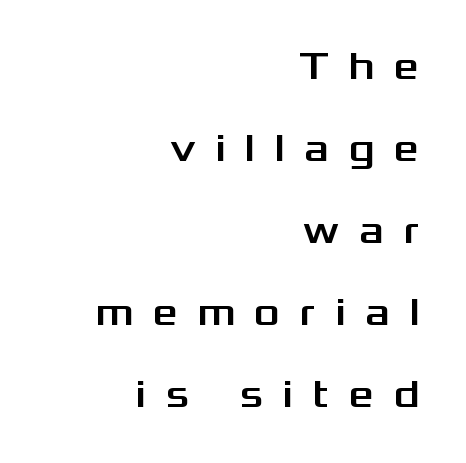
In terms of letterform style, serifs are entirely absent. Each letter keeps its own natural width here, so spacing adapts to shape. Layout note: lines flush right. Check under the words: just untouched page. Notice how the stems are strictly vertical — no italics here. The horizontal fit of the characters is loose and conspicuously gappy.
